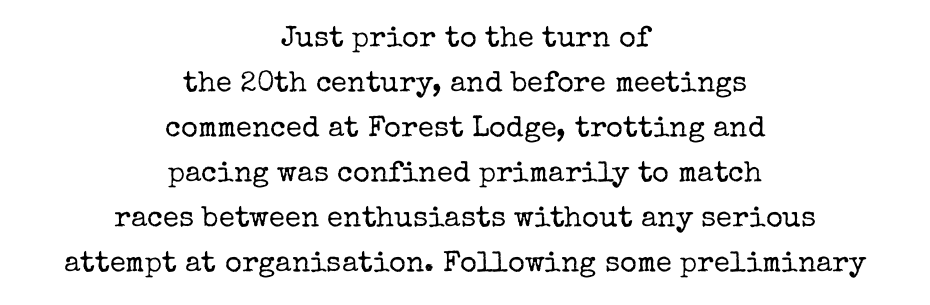
{"serif": "yes", "italic": "no", "bold": "no", "weight": "regular", "width": "normal", "stroke_contrast": "low", "x_height": "medium", "monospaced": "no", "underline": "no", "align": "center", "line_spacing": "normal", "line_spacing_ratio": 1.55, "letter_spacing": "normal", "letter_spacing_em": 0.0, "glyph_px": 29}
